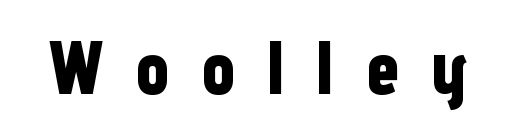
The image shows 76 px bold, condensed sans-serif type, upright; set unusually wide letter spacing (+0.42 em), not underlined; low stroke contrast and a medium x-height.
